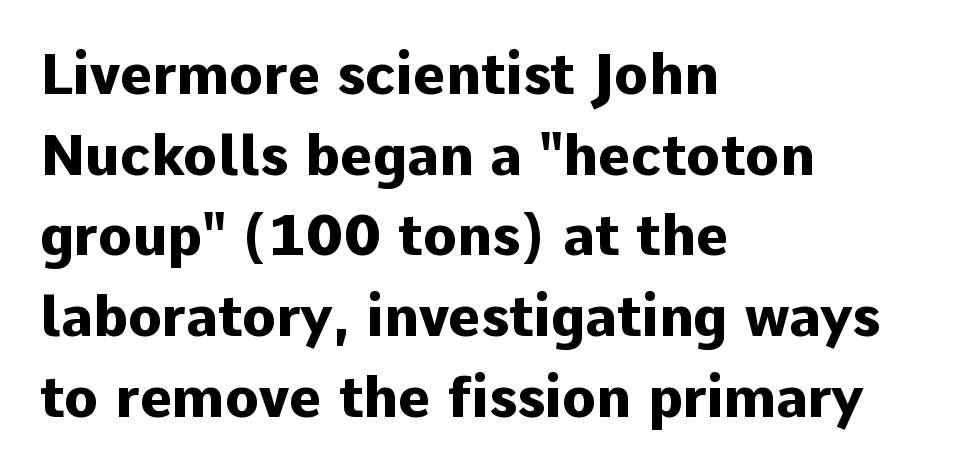
Q: Is the text bold? A: Yes.
Q: Is the text italic (slanted)? A: No, it is upright.
Q: Is the typeface a serif or a sans-serif typeface? A: Sans-serif.
Q: Is the text underlined? A: No.
Q: How is the paragraph aligned? A: Left-aligned.
Q: Is the spacing between letters normal or unusually wide? A: Normal.
Q: Is the spacing between lines tight, normal or loose? A: Normal.
Q: Width (condensed, normal, or wide)? A: Normal.
Q: Stroke contrast? A: Low.
Q: x-height? A: Medium.
Q: Monospaced? A: No.
